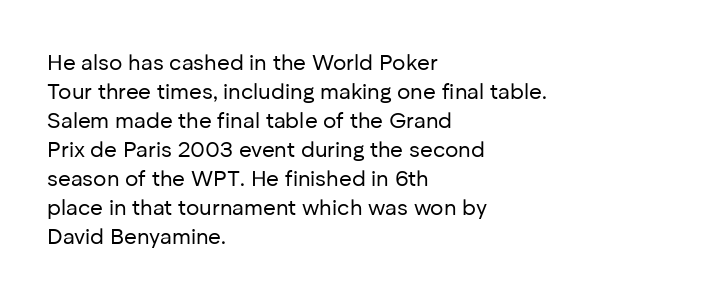
The image shows 22 px text type, upright; set left-aligned, normal line spacing (1.32x), normal letter spacing, not underlined.
